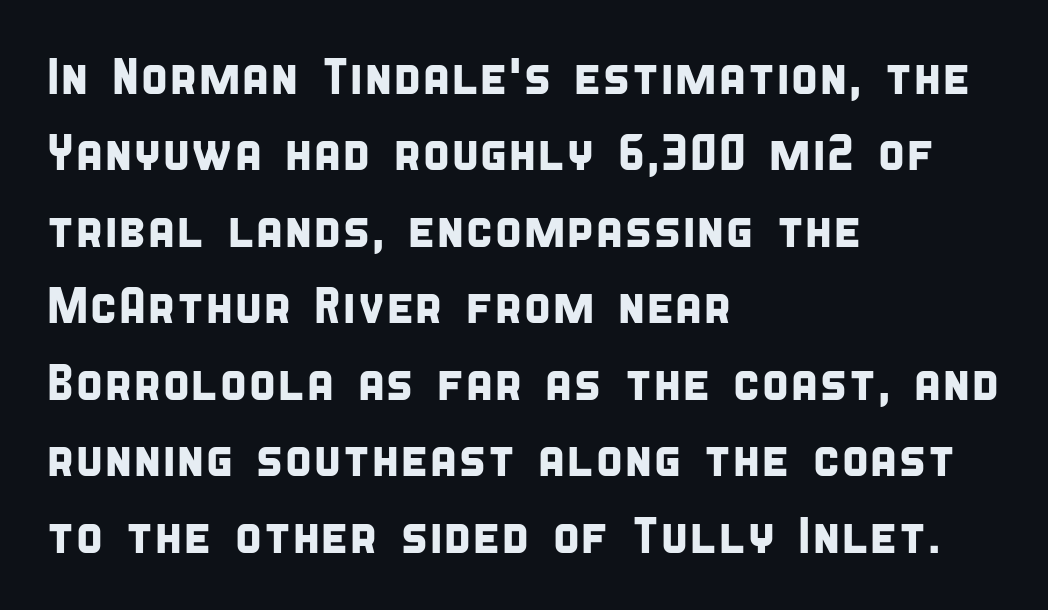
If you drew a ruler down the left edge, every line would touch it. The vertical gap from one line to the next is medium. The rendering uses natural spacing where letterforms have individual widths. Tracking here is standard; glyphs follow each other at the usual distance. I'd call this a sans setting — the letters go barefoot.
